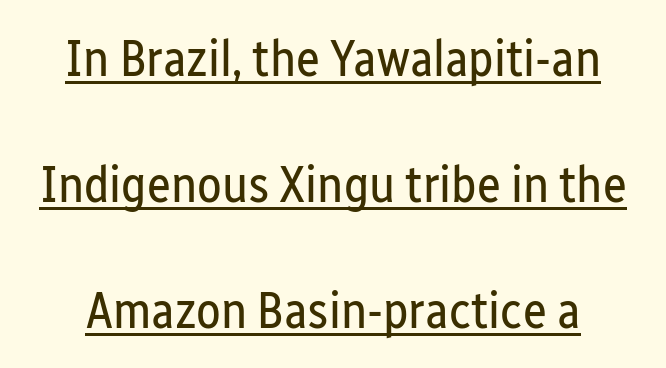
{"serif": "no", "italic": "no", "bold": "no", "weight": "regular", "width": "condensed", "stroke_contrast": "low", "x_height": "medium", "monospaced": "no", "underline": "yes", "line_spacing": "loose", "line_spacing_ratio": 2.47, "letter_spacing": "normal", "letter_spacing_em": 0.0, "glyph_px": 51}
